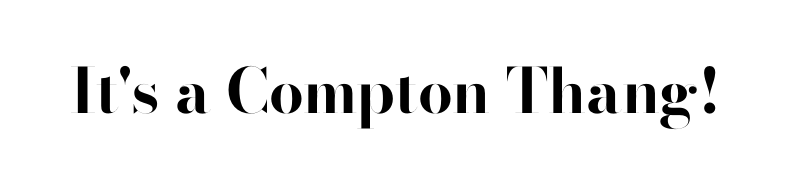
The typesetting leans heavy: a genuine bold. You could not count columns in this text — the font is proportionally spaced. A clean baseline with only descenders dipping below it. What kind of face is this? One without serifs — a sans. If you drew a line through each stem, it would be perfectly vertical. Each word holds together tightly as a unit, with standard inter-letter gaps.
